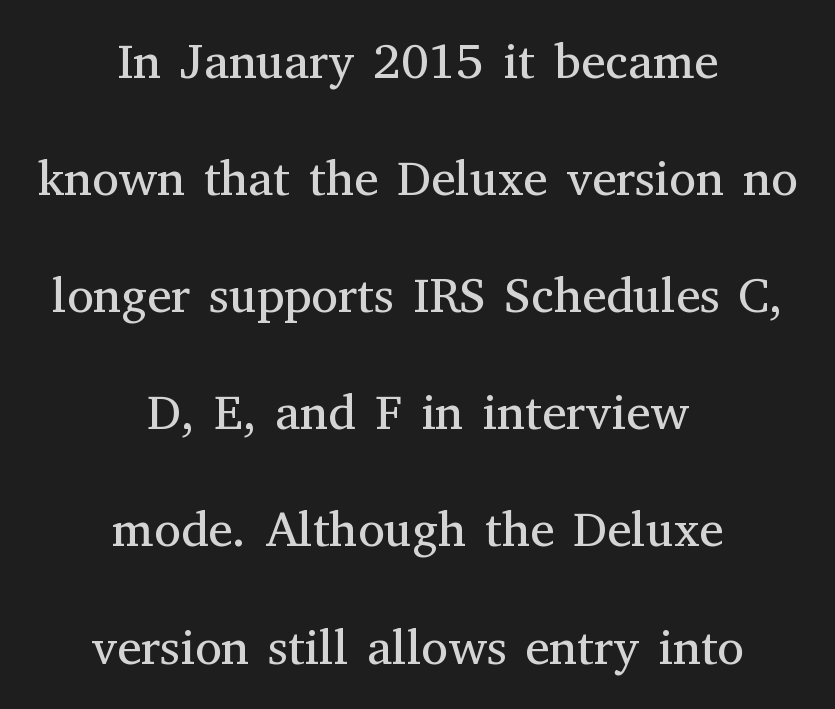
What stands out about the letter spacing? Nothing — it is the standard amount. Honestly, there is no underline to notice here at all. Spacing verdict: proportional, widths tailored to each character. This sample uses a serif face. These lines stack symmetrically, like a column narrowing and widening about its center. When letters stand straight like this, we call the style roman or upright.
